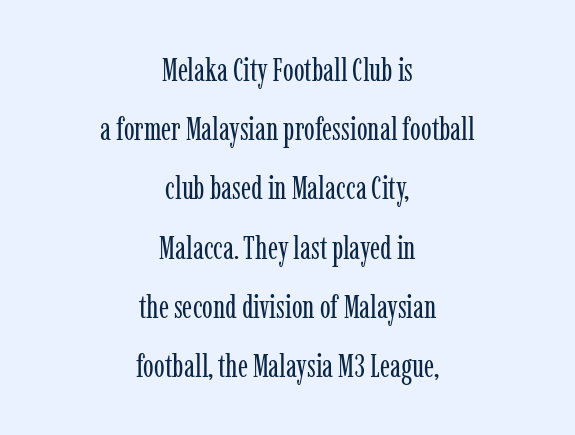
The image shows 32 px regular-weight, condensed serif type, upright; set centered, line spacing 1.85x, normal letter spacing, not underlined; low stroke contrast and a medium x-height.
